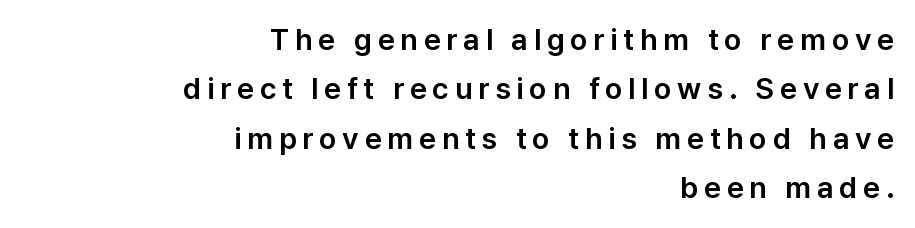
Here the designer chose a conventional face with non-uniform glyph widths. Rendered with straight, roman letterforms. Look at the bottom of the vertical strokes: they stop flat, with no serifs. Descenders are the only things crossing below the line. Each line ends at the same right margin while the left side varies.
